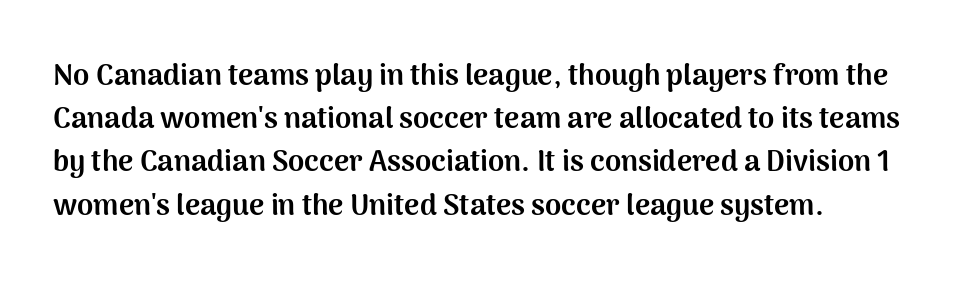
{"serif": "no", "italic": "no", "bold": "yes", "weight": "bold", "width": "normal", "stroke_contrast": "medium", "x_height": "medium", "monospaced": "no", "underline": "no", "line_spacing": "normal", "line_spacing_ratio": 1.49, "letter_spacing": "normal", "letter_spacing_em": 0.0, "glyph_px": 29}
